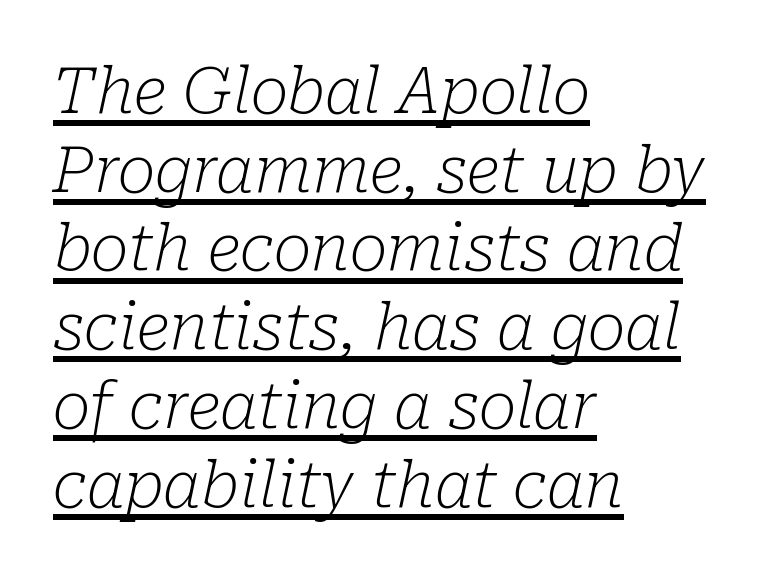
Q: Is the text bold? A: No.
Q: Is the text italic (slanted)? A: Yes, it leans right by about 10 degrees.
Q: Is the typeface a serif or a sans-serif typeface? A: Serif.
Q: Is the text underlined? A: Yes.
Q: How is the paragraph aligned? A: Left-aligned.
Q: Is the spacing between letters normal or unusually wide? A: Normal.
Q: Width (condensed, normal, or wide)? A: Normal.
Q: Stroke contrast? A: Low.
Q: x-height? A: Medium.
Q: Monospaced? A: No.
